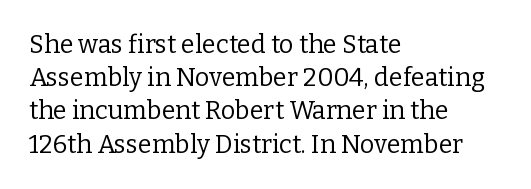
Q: Is the text bold? A: No.
Q: Is the text italic (slanted)? A: No, it is upright.
Q: Is the text underlined? A: No.
Q: How is the paragraph aligned? A: Left-aligned.
Q: Is the spacing between letters normal or unusually wide? A: Normal.
Q: Is the spacing between lines tight, normal or loose? A: Normal.
